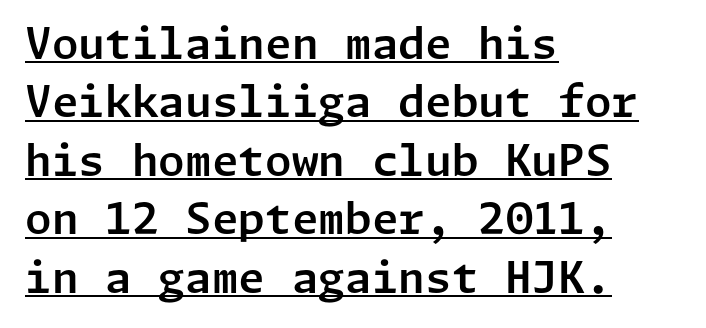
The image shows 43 px sans-serif type, upright; set left-aligned, normal line spacing (1.36x), normal letter spacing, underlined; low stroke contrast and a medium x-height.
